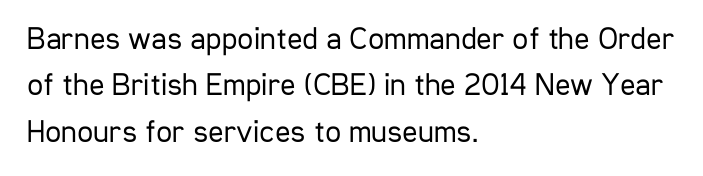
Q: Is the text bold? A: No.
Q: Is the text italic (slanted)? A: No, it is upright.
Q: Is the typeface a serif or a sans-serif typeface? A: Sans-serif.
Q: Is the text underlined? A: No.
Q: How is the paragraph aligned? A: Left-aligned.
Q: Is the spacing between letters normal or unusually wide? A: Normal.
Q: Is the spacing between lines tight, normal or loose? A: Normal.
Q: Width (condensed, normal, or wide)? A: Condensed.
Q: Stroke contrast? A: Low.
Q: x-height? A: Medium.
Q: Monospaced? A: No.
